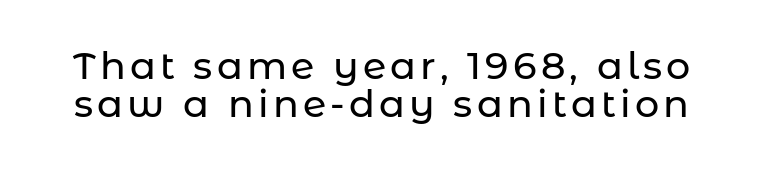
{"serif": "no", "italic": "no", "width": "normal", "stroke_contrast": "low", "x_height": "medium", "monospaced": "no", "underline": "no", "line_spacing": "tight", "line_spacing_ratio": 1.0, "glyph_px": 38}
